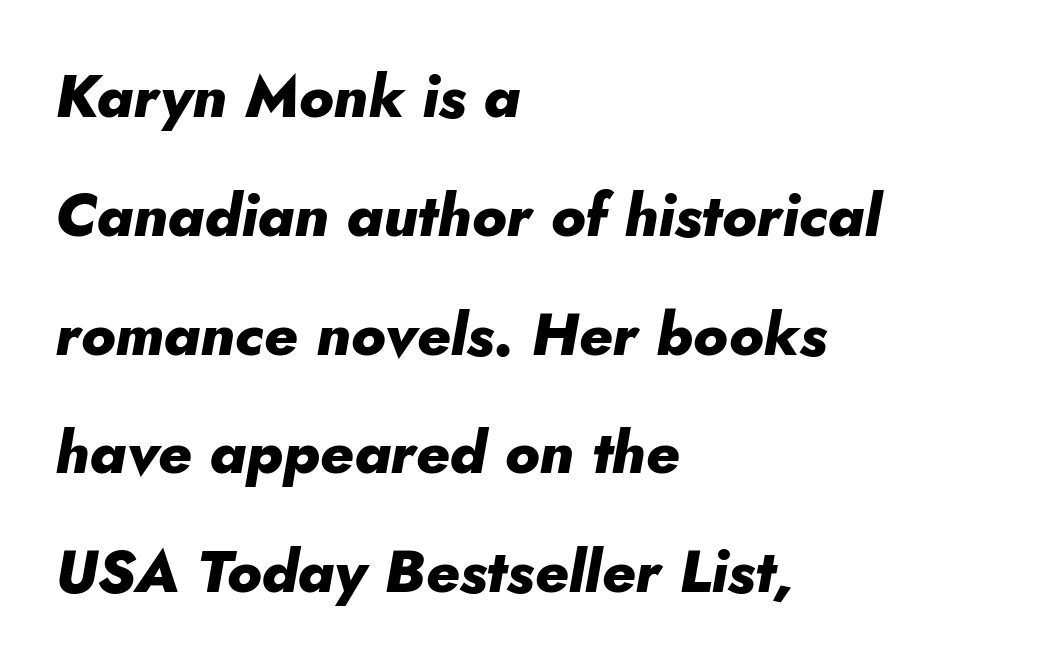
The image shows 60 px heavy type, italic (leaning right); set left-aligned, loose line spacing (1.98x), normal letter spacing, not underlined; low stroke contrast and a small x-height.
